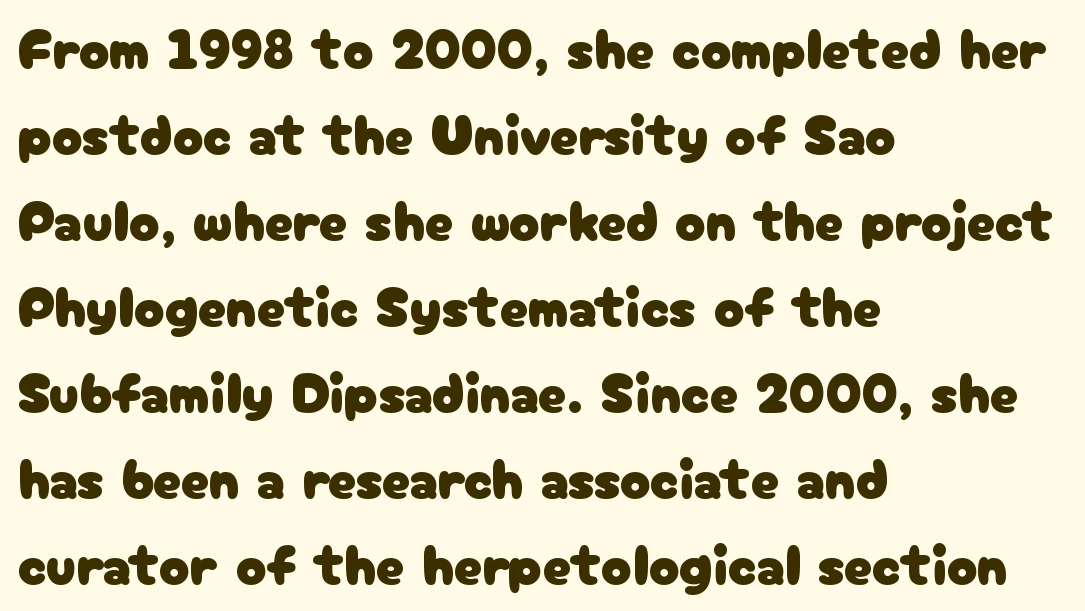
Q: Is the text italic (slanted)? A: No, it is upright.
Q: Is the typeface a serif or a sans-serif typeface? A: Sans-serif.
Q: Is the text underlined? A: No.
Q: How is the paragraph aligned? A: Left-aligned.
Q: Is the spacing between letters normal or unusually wide? A: Normal.
Q: Is the spacing between lines tight, normal or loose? A: Normal.
Q: Width (condensed, normal, or wide)? A: Normal.
Q: Stroke contrast? A: Low.
Q: x-height? A: Medium.
Q: Monospaced? A: No.
